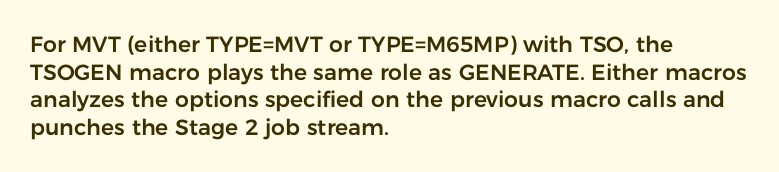
Q: Is the text italic (slanted)? A: No, it is upright.
Q: Is the text underlined? A: No.
Q: How is the paragraph aligned? A: Left-aligned.
Q: Is the spacing between letters normal or unusually wide? A: Normal.
Q: Is the spacing between lines tight, normal or loose? A: Normal.
